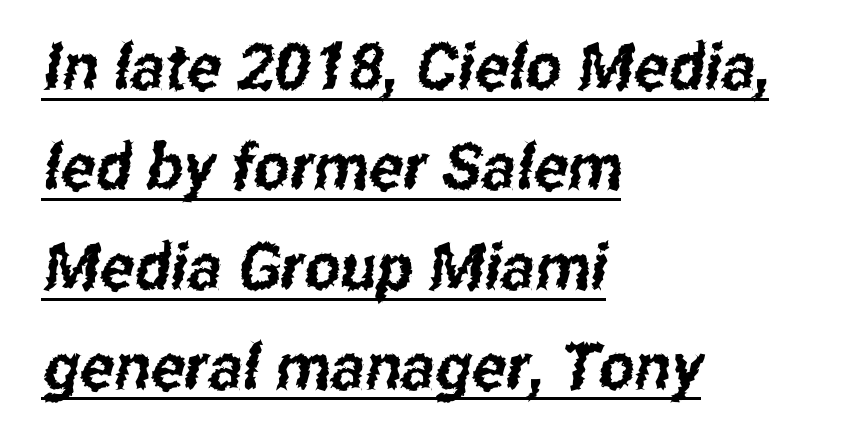
The image shows 64 px condensed sans-serif type; set left-aligned, normal line spacing (1.56x), normal letter spacing, underlined; low stroke contrast and a medium x-height.
